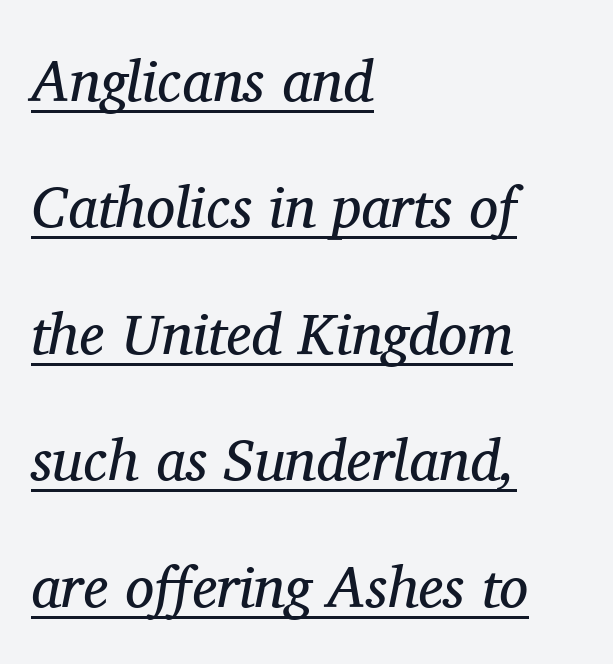
The image shows 58 px regular-weight serif type, italic (leaning right); set left-aligned, loose line spacing (2.18x), normal letter spacing, underlined; medium stroke contrast and a medium x-height.
